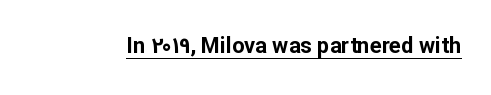
The image shows 22 px bold type, upright; set normal letter spacing, underlined.
